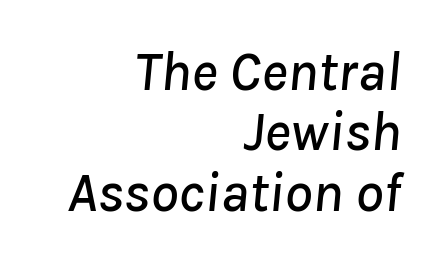
{"italic": "yes", "lean": "right", "slant_degrees": 8, "width": "normal", "stroke_contrast": "low", "x_height": "medium", "monospaced": "no", "underline": "no", "align": "right", "line_spacing": "tight", "line_spacing_ratio": 1.08, "letter_spacing": "normal", "letter_spacing_em": 0.0, "glyph_px": 56}
